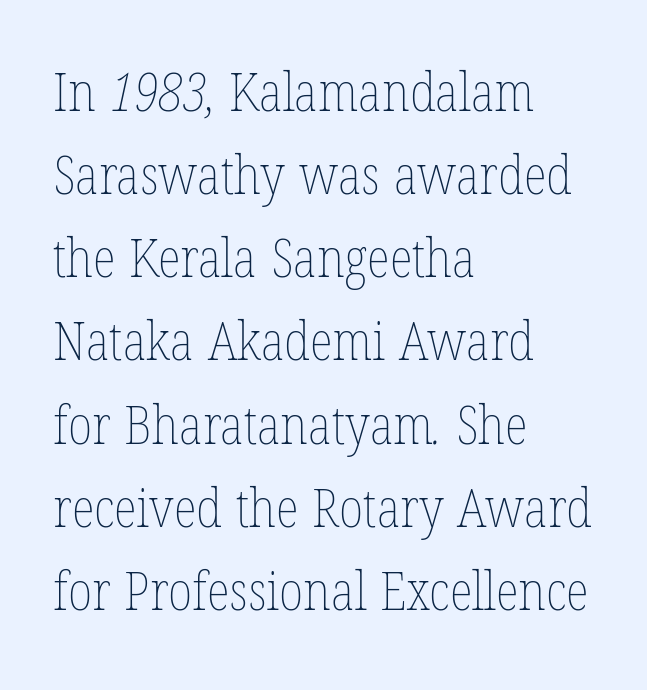
The rendering keeps characters at their native spacing. Leftover space on each line is placed entirely after the last word. Vertical spacing — default. Letters have the restrained weight of plain body copy at most. Varying glyph widths throughout — classic text-font behaviour. The space directly below the letters is spotless.
